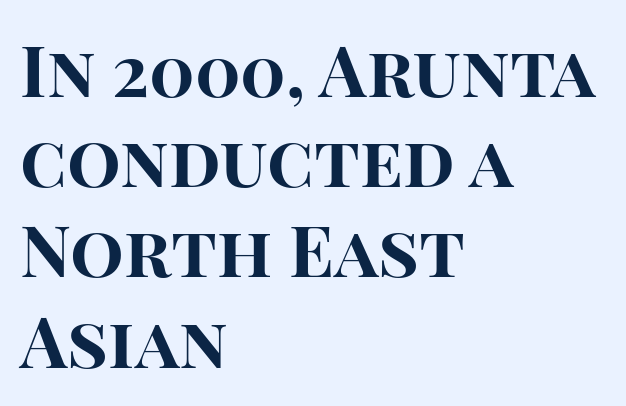
The image shows 71 px bold sans-serif type, upright; set left-aligned, normal line spacing (1.27x), normal letter spacing, not underlined; high stroke contrast and a large x-height.
